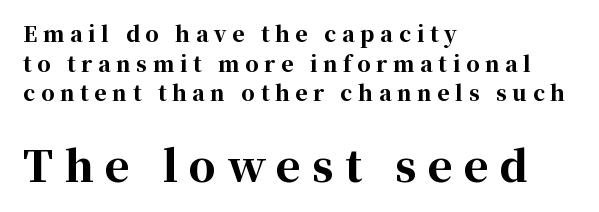
{"serif": "yes", "italic": "no", "bold": "yes", "weight": "bold", "width": "normal", "stroke_contrast": "high", "x_height": "medium", "monospaced": "no", "underline": "no", "align": "left", "line_spacing": "normal", "line_spacing_ratio": 1.41, "letter_spacing": "wide", "letter_spacing_em": 0.27, "larger_block": "second", "size_ratio": 2.0, "glyph_px": 42}
